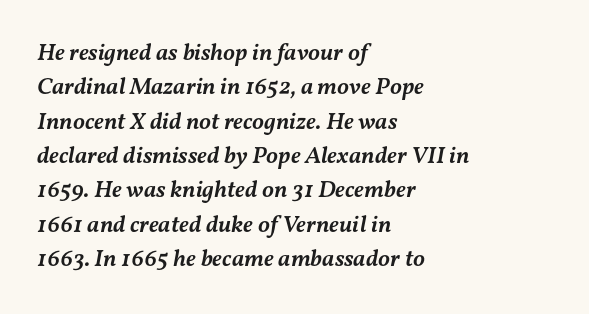
The image shows 24 px text type, italic (leaning right); set left-aligned, normal line spacing (1.43x), normal letter spacing, not underlined.
